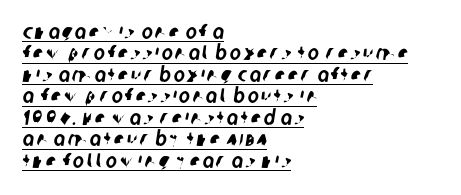
{"underline": "yes", "align": "left", "line_spacing": "tight", "line_spacing_ratio": 1.02, "glyph_px": 21}
